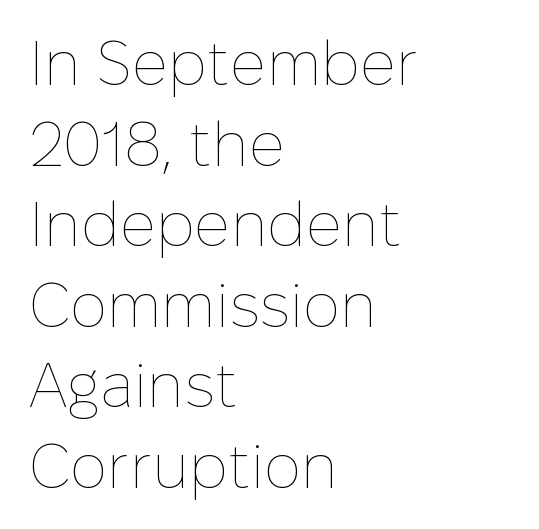
Q: Is the text bold? A: No.
Q: Is the text italic (slanted)? A: No, it is upright.
Q: Is the text underlined? A: No.
Q: How is the paragraph aligned? A: Left-aligned.
Q: Is the spacing between letters normal or unusually wide? A: Normal.
Q: Is the spacing between lines tight, normal or loose? A: Normal.
Q: Width (condensed, normal, or wide)? A: Normal.
Q: Stroke contrast? A: Low.
Q: x-height? A: Medium.
Q: Monospaced? A: No.
